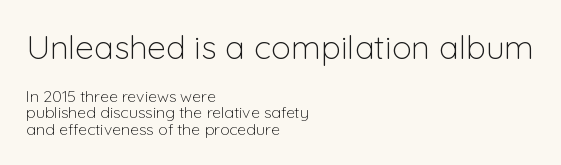
The image shows 33 px light sans-serif type, upright; set left-aligned, tight line spacing (1.02x), normal letter spacing, not underlined; the first (top) block is 2.06x larger; low stroke contrast and a medium x-height.
